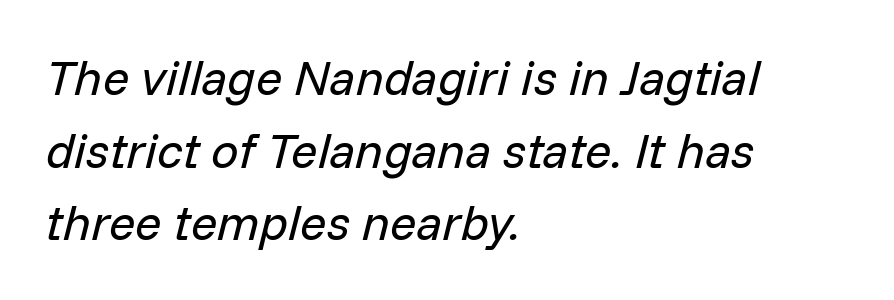
The foot of each line stays bare and open. The face used here is proportionally spaced, like ordinary book or web type. This block has exactly the height ordinary leading produces. These lines keep a tight, regular rhythm from letter to letter. Casual observation: everything's shoved over to the left. The typeface has the unassuming heft of standard copy or less.
